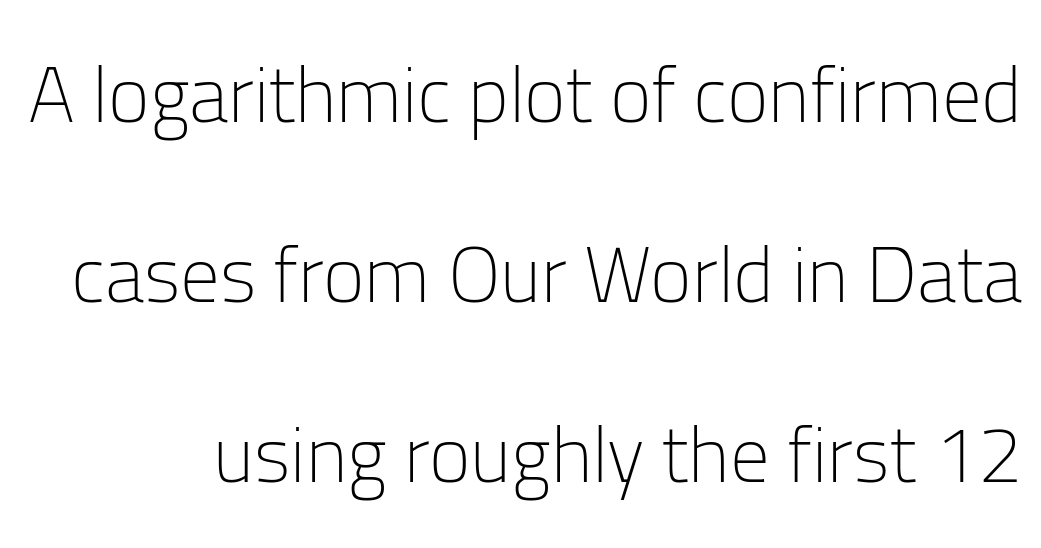
The image shows 79 px light sans-serif type, upright; set loose line spacing (2.28x), normal letter spacing, not underlined; low stroke contrast and a medium x-height.
